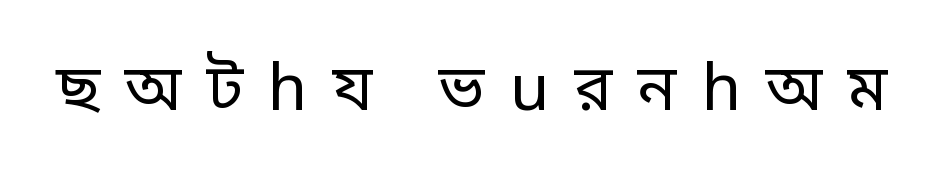
The image shows 64 px regular-weight sans-serif type, upright; set unusually wide letter spacing (+0.39 em), not underlined; low stroke contrast and a large x-height.
